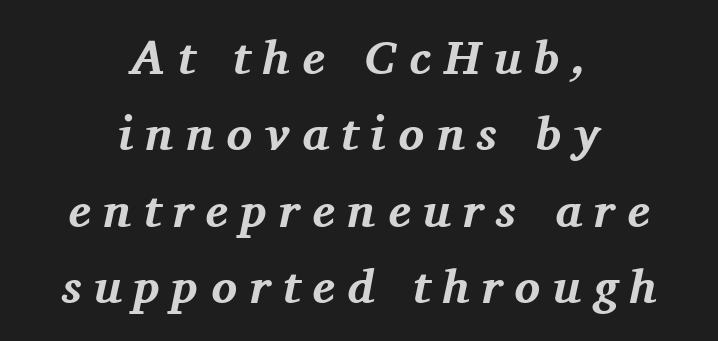
{"serif": "yes", "italic": "yes", "lean": "right", "slant_degrees": 11, "bold": "yes", "weight": "bold", "width": "normal", "stroke_contrast": "medium", "x_height": "medium", "monospaced": "no", "underline": "no", "align": "center", "line_spacing": "normal", "line_spacing_ratio": 1.59, "letter_spacing": "wide", "letter_spacing_em": 0.26, "glyph_px": 48}
